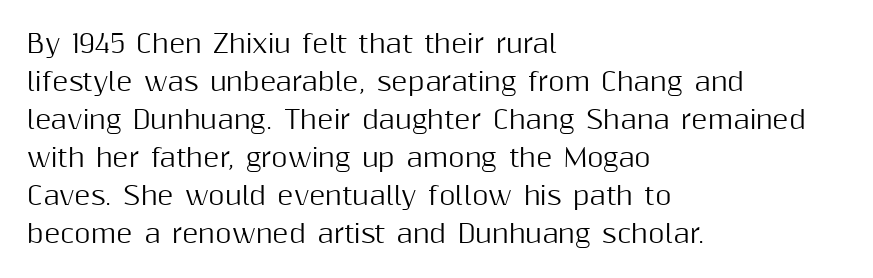
Q: Is the text italic (slanted)? A: No, it is upright.
Q: Is the text underlined? A: No.
Q: How is the paragraph aligned? A: Left-aligned.
Q: Is the spacing between letters normal or unusually wide? A: Normal.
Q: Is the spacing between lines tight, normal or loose? A: Normal.
